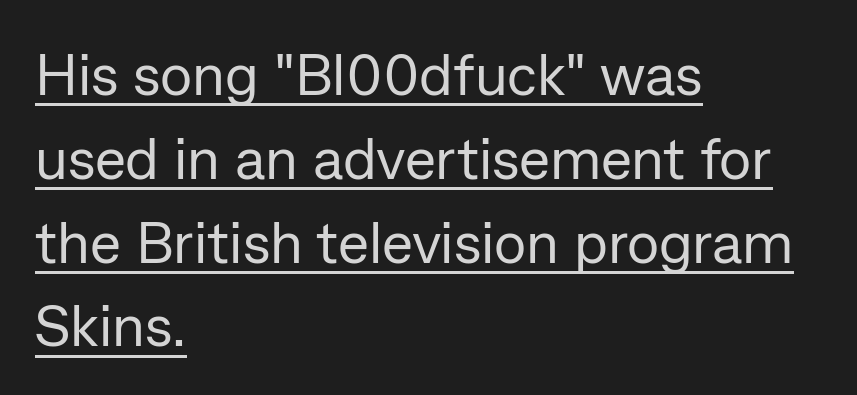
A typesetter would call this zero additional tracking. The block of text has a typical density, with ordinary space between rows. Check the space under the baseline: a stroke is drawn there. Character widths vary here, with narrow letters taking less room than wide ones. Does the copy run flush right? No — it runs flush left.
